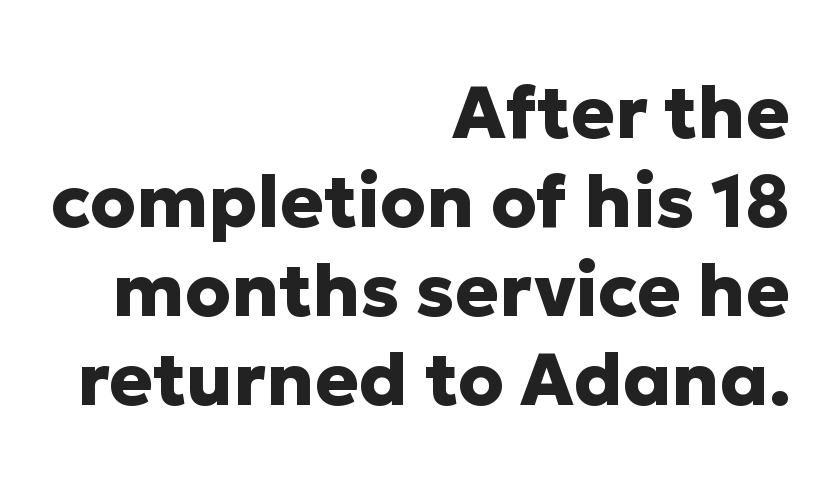
The image shows 73 px heavy sans-serif type, upright; set right-aligned, line spacing 1.22x, normal letter spacing, not underlined; low stroke contrast and a medium x-height.
